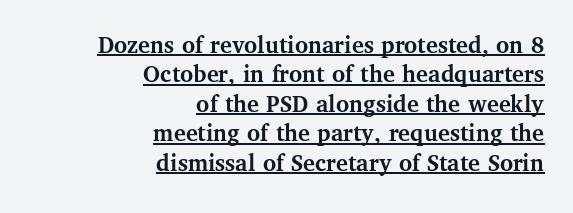
{"italic": "no", "bold": "yes", "underline": "yes", "align": "right", "line_spacing_ratio": 1.18, "letter_spacing": "normal", "letter_spacing_em": 0.0, "glyph_px": 25}
